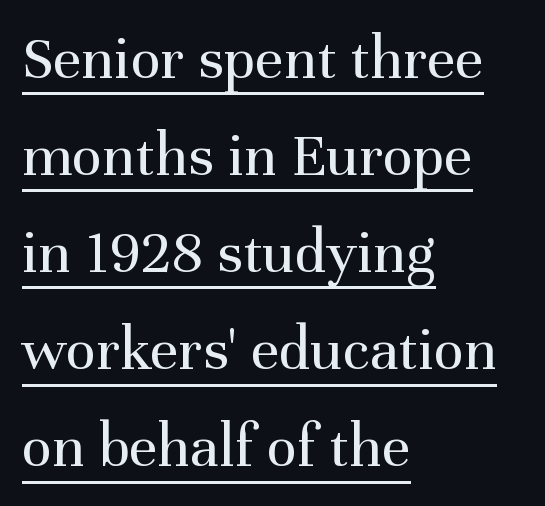
The image shows 63 px regular-weight serif type, upright; set left-aligned, normal line spacing (1.54x), normal letter spacing, underlined; medium stroke contrast and a medium x-height.
